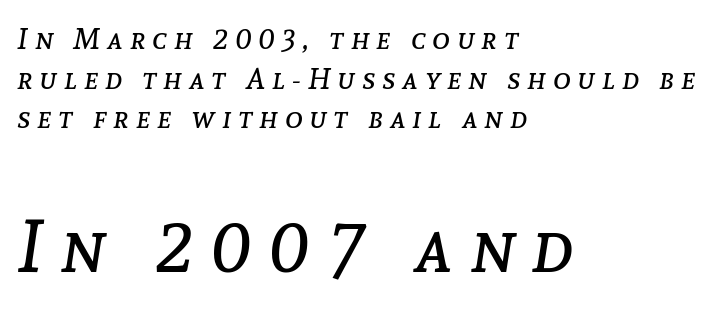
{"italic": "yes", "lean": "right", "slant_degrees": 8, "bold": "no", "weight": "regular", "width": "normal", "stroke_contrast": "low", "x_height": "medium", "monospaced": "no", "underline": "no", "align": "left", "line_spacing": "normal", "line_spacing_ratio": 1.32, "letter_spacing": "wide", "letter_spacing_em": 0.23, "larger_block": "second", "size_ratio": 2.47, "glyph_px": 74}
